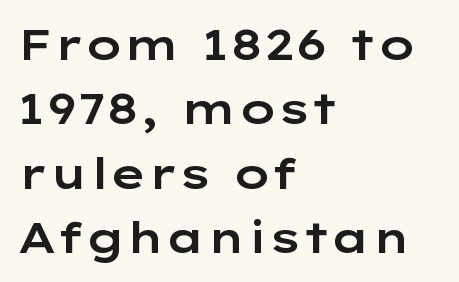
The setting favours the left margin, as ordinary paragraphs usually do. The rendering keeps characters at their native spacing. A typesetter would call this leading conventional body-copy spacing. The typeface chosen for these lines omits serifs. You could not count columns in this text — the font is proportionally spaced. The lettering holds an erect, upright posture throughout.
